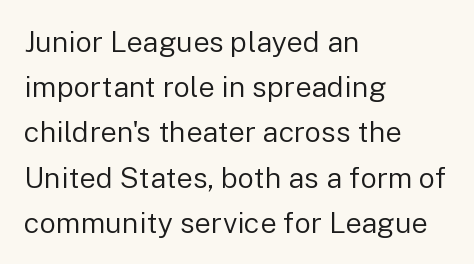
This is sans-serif lettering, the kind often seen on screens and signage. The lettering stays uniformly vertical, giving the passage a roman look. Beneath every word, the page is bare. The face used here is proportionally spaced, like ordinary book or web type. Summary of weight: not heavy and not bold.
